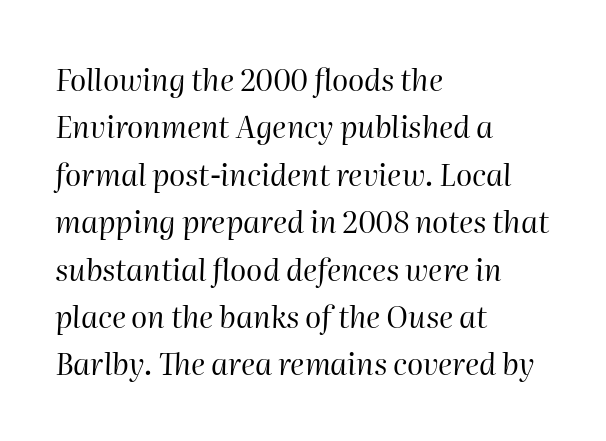
These lines sit exactly where default settings would place them. The lines in this sample share a left origin and differ only in where they stop. Each row of text sits above clean, open space. Is the stroke heavy? The answer is a plain regular-or-lighter. The face used here is proportionally spaced, like ordinary book or web type.
